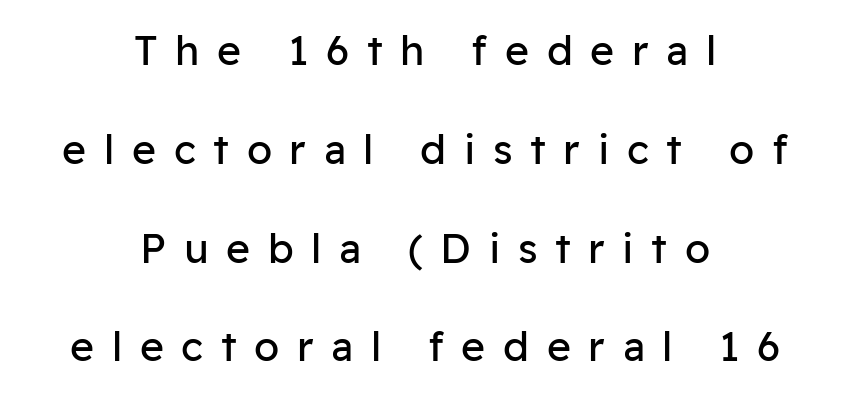
Short and long lines alike share a common midpoint. Honestly, there is no underline to notice here at all. Style check: upright. Tracking value appears strongly positive — letters spread wide. Classification — sans serif.
